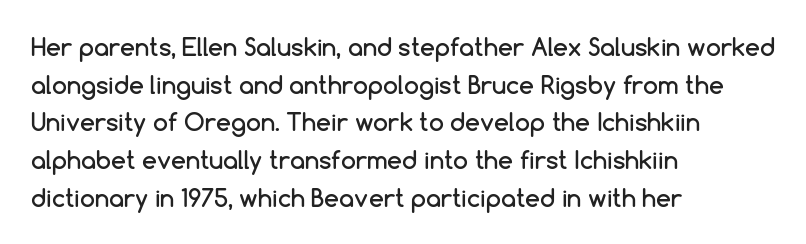
{"italic": "no", "underline": "no", "align": "left", "line_spacing": "normal", "line_spacing_ratio": 1.57, "letter_spacing": "normal", "letter_spacing_em": 0.0, "glyph_px": 24}
